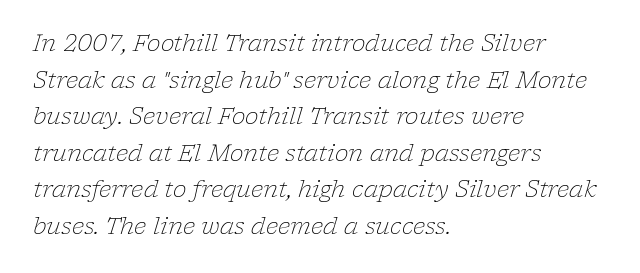
{"italic": "yes", "lean": "right", "slant_degrees": 17, "bold": "no", "underline": "no", "align": "left", "line_spacing": "normal", "line_spacing_ratio": 1.59, "letter_spacing": "normal", "letter_spacing_em": 0.0, "glyph_px": 23}
